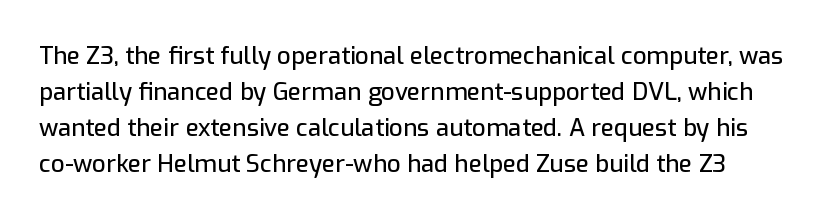
Q: Is the text italic (slanted)? A: No, it is upright.
Q: Is the text underlined? A: No.
Q: Is the spacing between letters normal or unusually wide? A: Normal.
Q: Is the spacing between lines tight, normal or loose? A: Normal.
